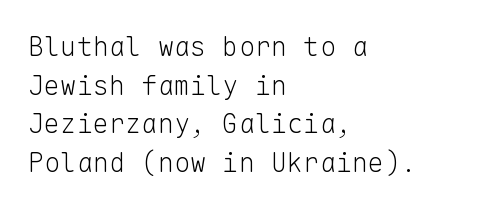
The image shows 27 px text type, upright; set left-aligned, normal line spacing (1.43x), normal letter spacing, not underlined.
